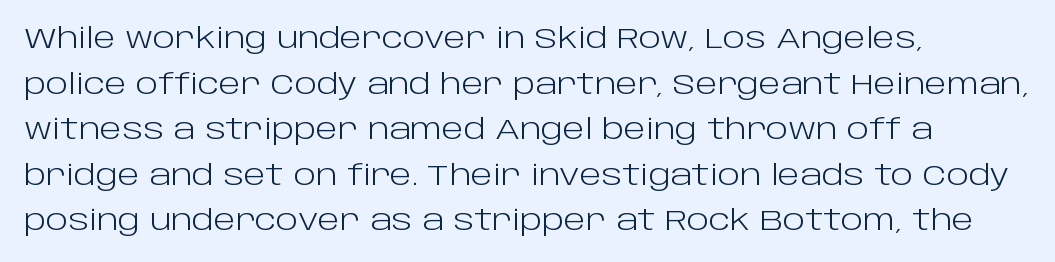
The image shows 29 px light sans-serif type, upright; set left-aligned, normal line spacing (1.57x), normal letter spacing, not underlined; low stroke contrast and a large x-height.
